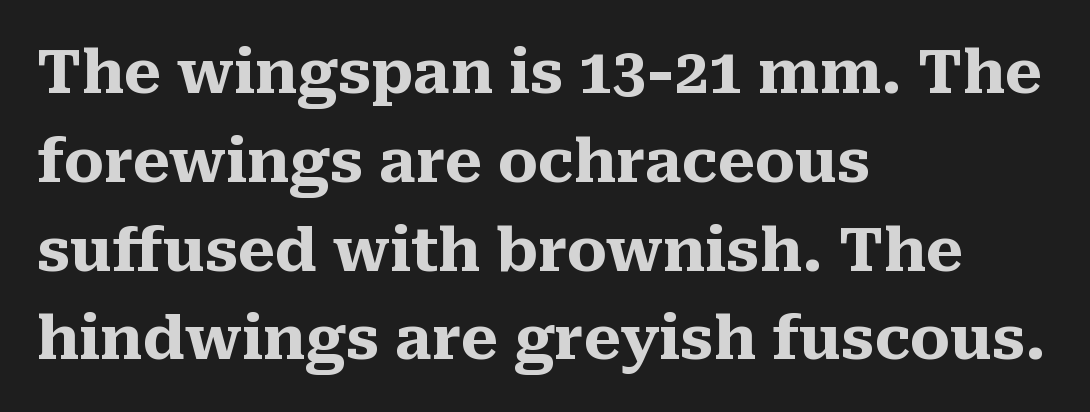
The image shows 60 px heavy serif type, upright; set left-aligned, normal line spacing (1.48x), normal letter spacing, not underlined; medium stroke contrast and a medium x-height.
